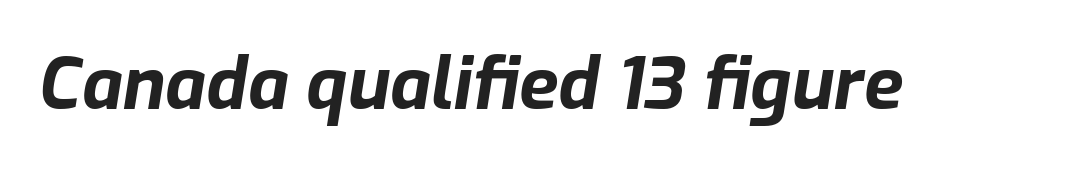
Q: Is the text bold? A: Yes.
Q: Is the text italic (slanted)? A: Yes, it leans right by about 9 degrees.
Q: Is the text underlined? A: No.
Q: Is the spacing between letters normal or unusually wide? A: Normal.
Q: Width (condensed, normal, or wide)? A: Normal.
Q: Stroke contrast? A: Low.
Q: x-height? A: Medium.
Q: Monospaced? A: No.
